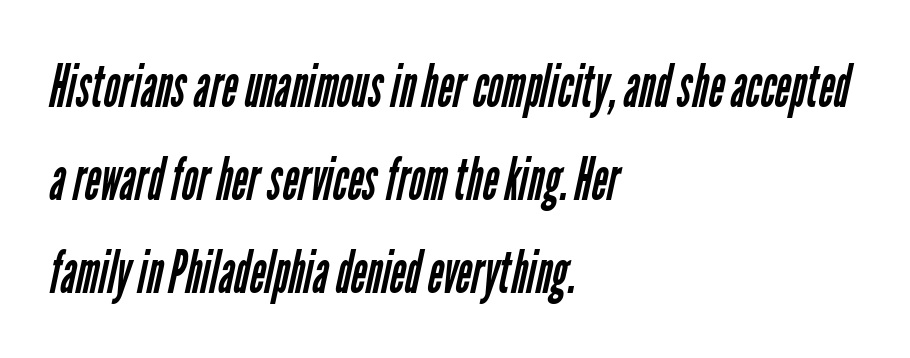
Tracking here is standard; glyphs follow each other at the usual distance. The typesetter chose a ragged-right arrangement here. Descender tails drop into unmarked territory. Are there feet on the stems? There aren't — it's a sans.
